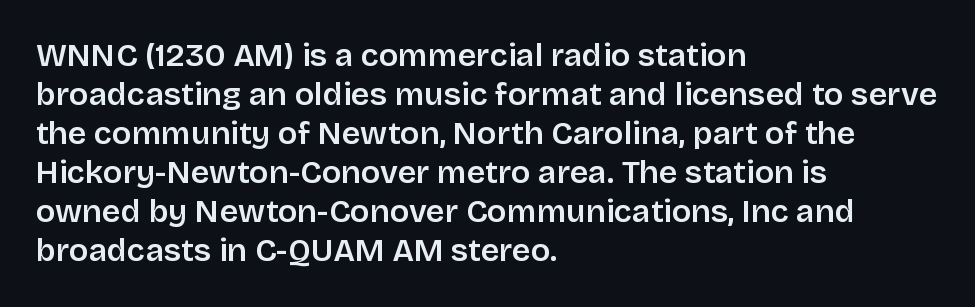
The image shows 32 px semibold sans-serif type, upright; set left-aligned, line spacing 1.22x, normal letter spacing, not underlined; low stroke contrast and a large x-height.
